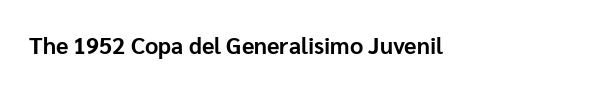
Notice how thick the strokes are: this is what a full bold looks like. In terms of letterspacing, this is plain default setting. The specimen omits any rule beneath the text block's lines. The lettering stays uniformly vertical, giving the passage a roman look.
